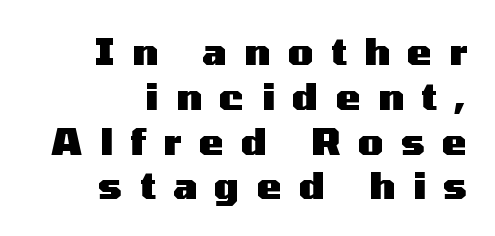
The image shows 37 px heavy, wide sans-serif type, upright; set right-aligned, line spacing 1.21x, unusually wide letter spacing (+0.47 em), not underlined; medium stroke contrast and a medium x-height.
